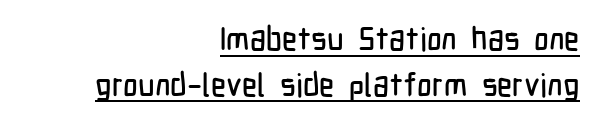
The image shows 32 px condensed sans-serif type, upright; set right-aligned, normal line spacing (1.43x), normal letter spacing, underlined; low stroke contrast and a medium x-height.
